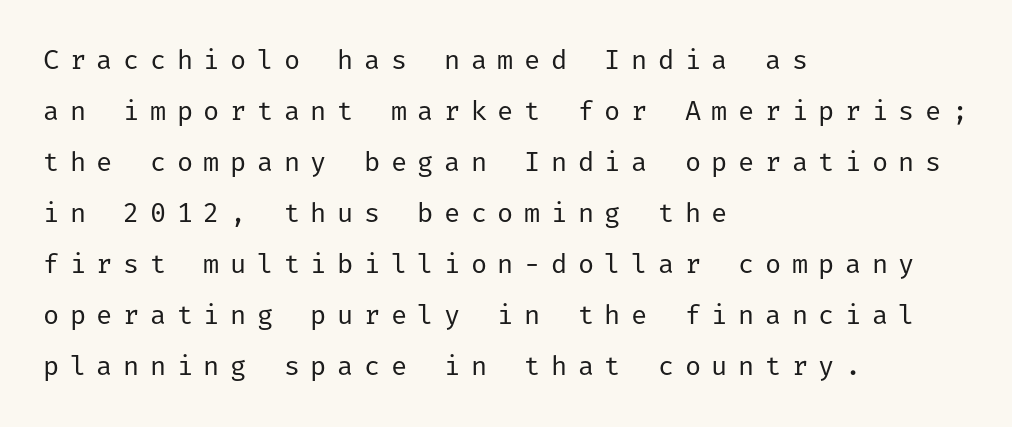
The image shows 27 px text type, upright; set left-aligned, line spacing 1.89x, unusually wide letter spacing (+0.39 em), not underlined.
